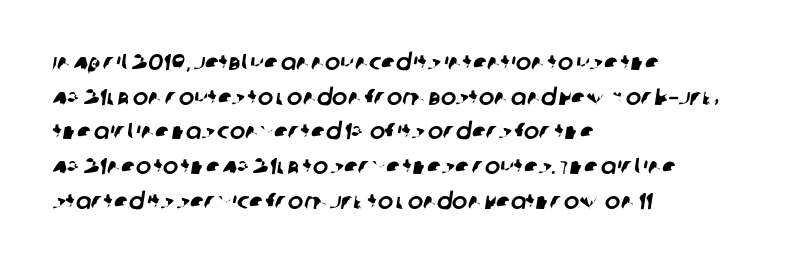
Inter-character spacing is left at the font's built-in metrics. The rendering uses a moderate line-height, typical for paragraphs. Plain, unruled lines of type. The typesetter chose a ragged-right arrangement here.
